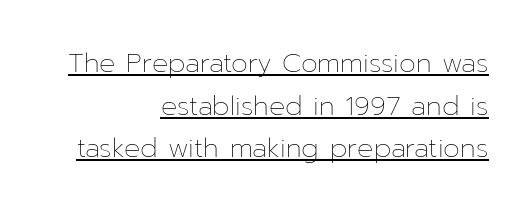
Q: Is the text bold? A: No.
Q: Is the text italic (slanted)? A: No, it is upright.
Q: Is the text underlined? A: Yes.
Q: How is the paragraph aligned? A: Right-aligned.
Q: Is the spacing between letters normal or unusually wide? A: Normal.
Q: Is the spacing between lines tight, normal or loose? A: Normal.
